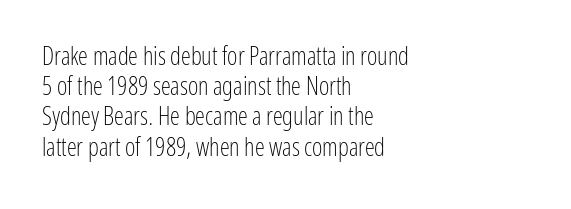
Q: Is the text bold? A: No.
Q: Is the text italic (slanted)? A: No, it is upright.
Q: Is the text underlined? A: No.
Q: How is the paragraph aligned? A: Left-aligned.
Q: Is the spacing between letters normal or unusually wide? A: Normal.
